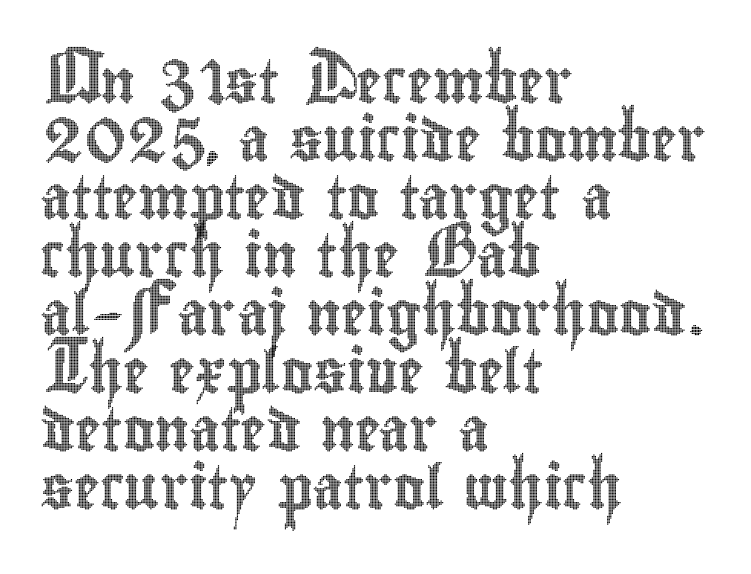
The image shows 43 px condensed type, upright; set left-aligned, normal line spacing (1.35x), normal letter spacing, not underlined; a small x-height.
